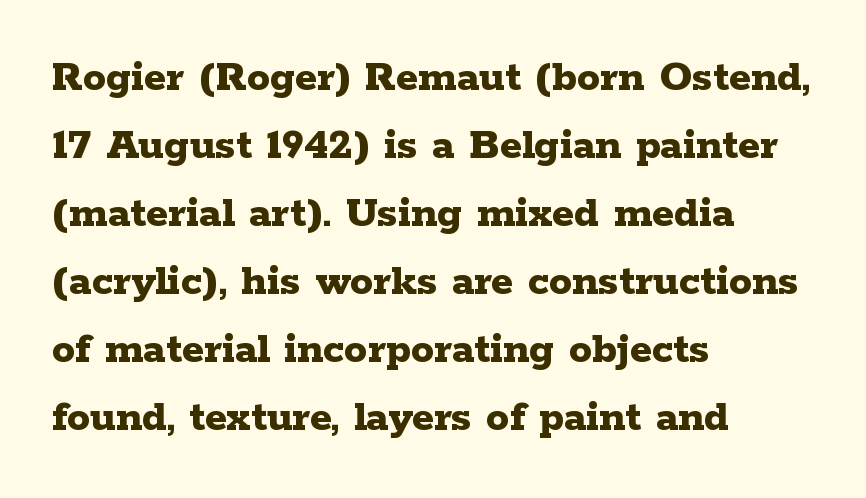
Q: Is the text bold? A: Yes.
Q: Is the text italic (slanted)? A: No, it is upright.
Q: Is the typeface a serif or a sans-serif typeface? A: Serif.
Q: Is the text underlined? A: No.
Q: How is the paragraph aligned? A: Left-aligned.
Q: Is the spacing between letters normal or unusually wide? A: Normal.
Q: Is the spacing between lines tight, normal or loose? A: Normal.
Q: Width (condensed, normal, or wide)? A: Wide.
Q: Stroke contrast? A: Low.
Q: x-height? A: Medium.
Q: Monospaced? A: No.
